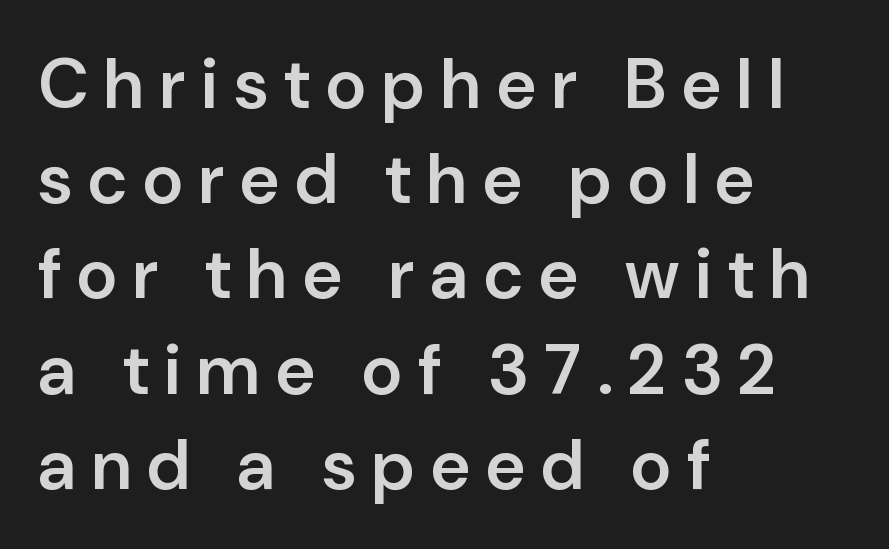
Q: Is the text bold? A: Semi-bold.
Q: Is the text italic (slanted)? A: No, it is upright.
Q: Is the typeface a serif or a sans-serif typeface? A: Sans-serif.
Q: Is the text underlined? A: No.
Q: How is the paragraph aligned? A: Left-aligned.
Q: Is the spacing between letters normal or unusually wide? A: Unusually wide.
Q: Is the spacing between lines tight, normal or loose? A: Normal.
Q: Width (condensed, normal, or wide)? A: Normal.
Q: Stroke contrast? A: Low.
Q: x-height? A: Medium.
Q: Monospaced? A: No.
